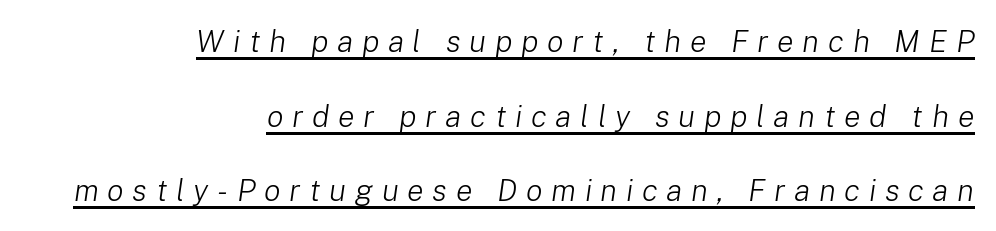
The image shows 31 px light type, italic (leaning right); set right-aligned, loose line spacing (2.41x), unusually wide letter spacing (+0.28 em), underlined; low stroke contrast and a medium x-height.
